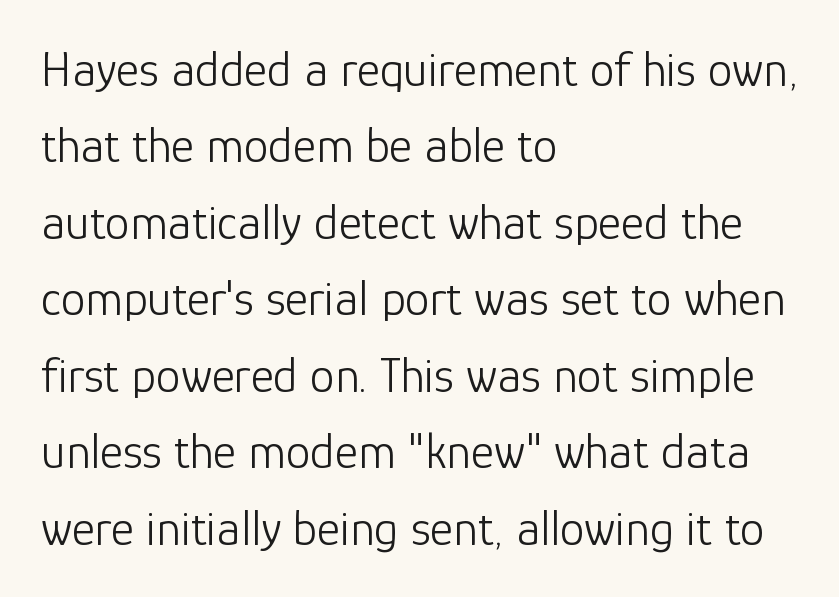
{"serif": "no", "italic": "no", "bold": "no", "weight": "light", "width": "normal", "stroke_contrast": "low", "x_height": "medium", "monospaced": "no", "underline": "no", "align": "left", "line_spacing": "normal", "line_spacing_ratio": 1.53, "letter_spacing": "normal", "letter_spacing_em": 0.0, "glyph_px": 50}
